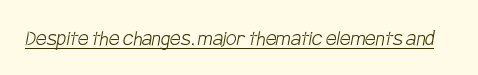
Q: Is the text bold? A: No.
Q: Is the text underlined? A: Yes.
Q: Is the spacing between letters normal or unusually wide? A: Normal.
